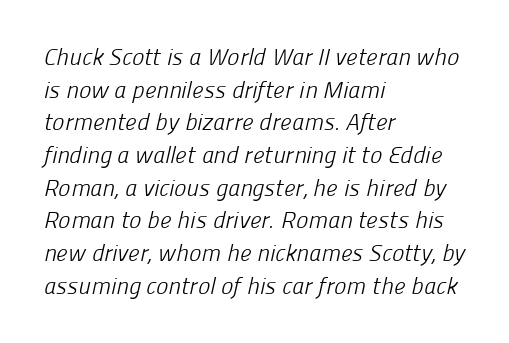
The image shows 23 px text type; set left-aligned, normal line spacing (1.42x), normal letter spacing, not underlined.
